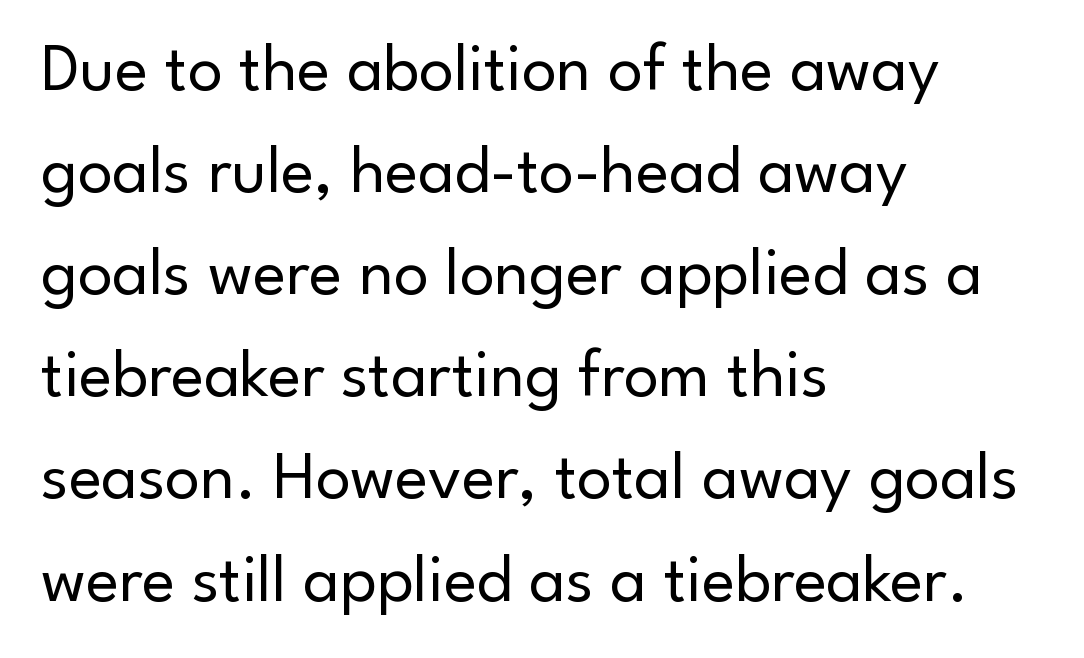
The image shows 69 px regular-weight sans-serif type, upright; set left-aligned, normal line spacing (1.48x), normal letter spacing, not underlined; low stroke contrast and a small x-height.
